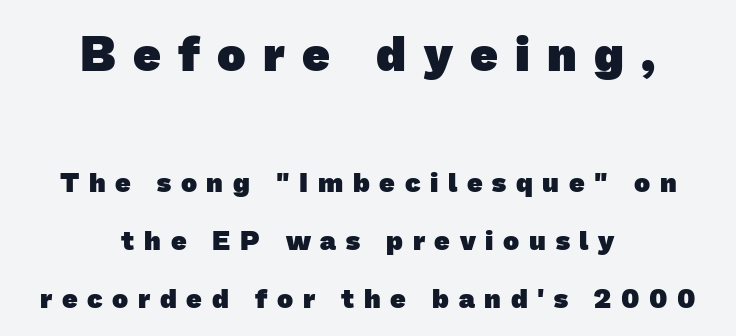
{"serif": "no", "bold": "yes", "weight": "heavy", "width": "normal", "stroke_contrast": "low", "x_height": "medium", "monospaced": "no", "underline": "no", "align": "center", "line_spacing": "loose", "line_spacing_ratio": 2.15, "letter_spacing": "wide", "letter_spacing_em": 0.36, "larger_block": "first", "size_ratio": 1.78, "glyph_px": 48}
